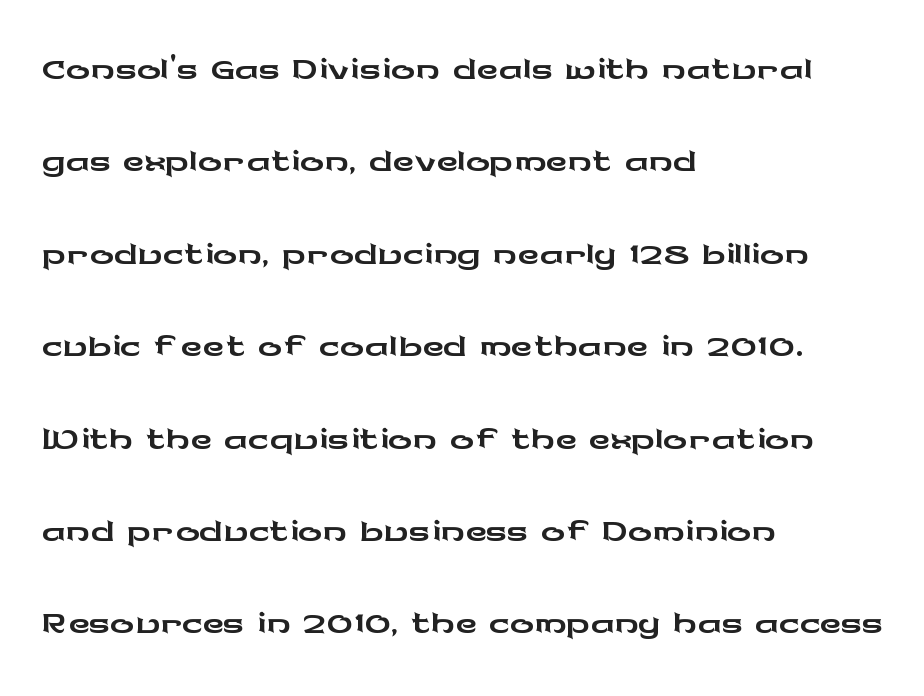
Honestly, there is no underline to notice here at all. Character widths vary here, with narrow letters taking less room than wide ones. Standard letterfit; no display-style spreading of the glyphs. Interline gaps are of average width in this sample.
